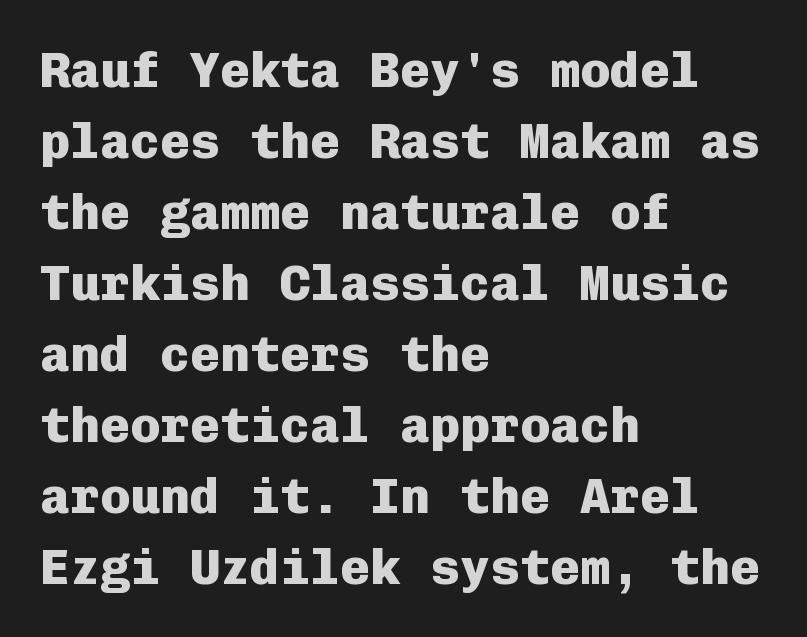
The image shows 50 px heavy sans-serif type, upright, monospaced; set left-aligned, normal line spacing (1.42x), normal letter spacing, not underlined; low stroke contrast and a medium x-height.
